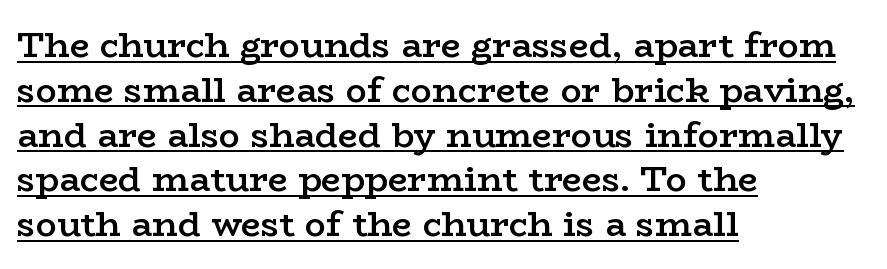
{"serif": "yes", "italic": "no", "bold": "semi", "weight": "semibold", "width": "wide", "stroke_contrast": "low", "x_height": "medium", "monospaced": "no", "underline": "yes", "align": "left", "line_spacing": "normal", "line_spacing_ratio": 1.28, "letter_spacing": "normal", "letter_spacing_em": 0.0, "glyph_px": 35}
